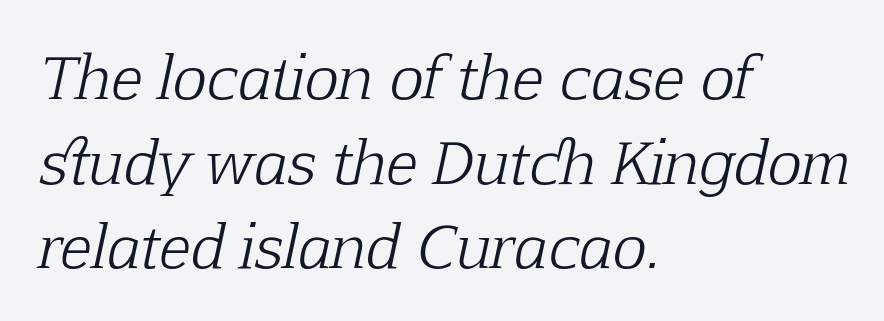
Counters stay open thanks to moderate or lighter strokes. A typesetter would call this proportional, since set widths differ per character. Glyph-to-glyph distance matches everyday printed text. Unmarked baselines from the first word to the last. Does the leading feel generous? No, just average. The characters display serif detailing at their extremities.
